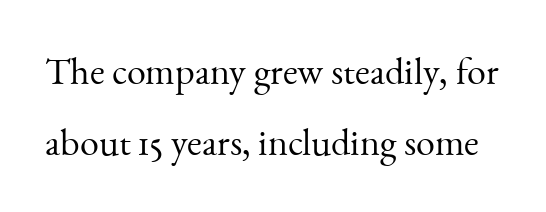
Q: Is the text bold? A: No.
Q: Is the text italic (slanted)? A: No, it is upright.
Q: Is the typeface a serif or a sans-serif typeface? A: Serif.
Q: Is the text underlined? A: No.
Q: Is the spacing between letters normal or unusually wide? A: Normal.
Q: Width (condensed, normal, or wide)? A: Normal.
Q: Stroke contrast? A: Medium.
Q: x-height? A: Small.
Q: Monospaced? A: No.
